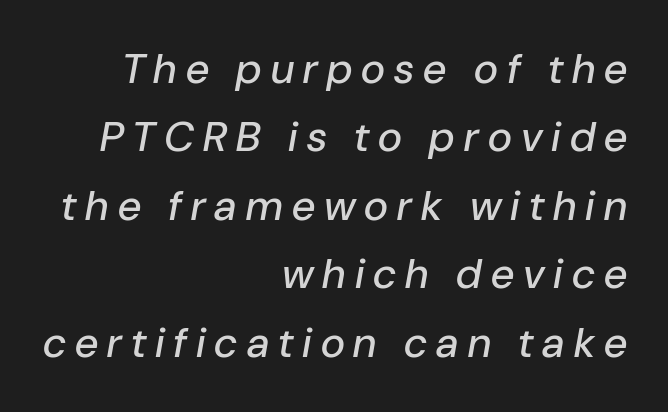
Q: Is the text italic (slanted)? A: Yes, it leans right by about 10 degrees.
Q: Is the text underlined? A: No.
Q: How is the paragraph aligned? A: Right-aligned.
Q: Is the spacing between letters normal or unusually wide? A: Unusually wide.
Q: Is the spacing between lines tight, normal or loose? A: Normal.
Q: Width (condensed, normal, or wide)? A: Normal.
Q: Stroke contrast? A: Low.
Q: x-height? A: Medium.
Q: Monospaced? A: No.
